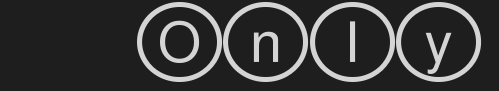
The image shows 56 px wide type, upright; set right-aligned, normal letter spacing, not underlined; a large x-height.
